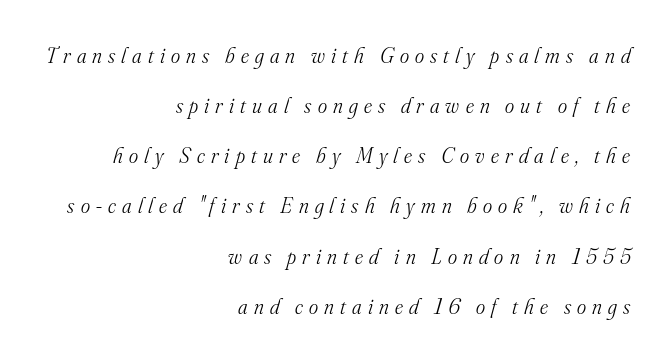
{"italic": "yes", "lean": "right", "slant_degrees": 16, "bold": "no", "underline": "no", "align": "right", "line_spacing": "loose", "line_spacing_ratio": 2.28, "letter_spacing": "wide", "letter_spacing_em": 0.28, "glyph_px": 22}
